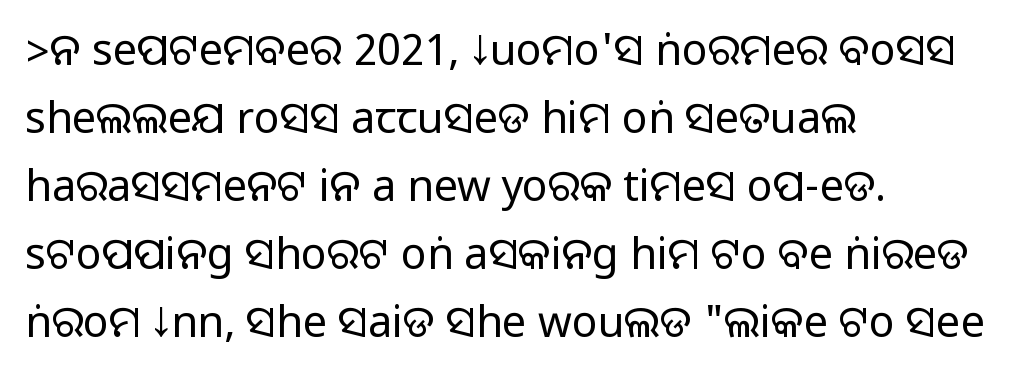
These lines stack with their left ends in a neat column. Evenly set lines give the paragraph a standard silhouette. Observe the absence of serifs on each vertical stroke in this sample. Think of a printed novel: that variable character pitch is what you see here.
